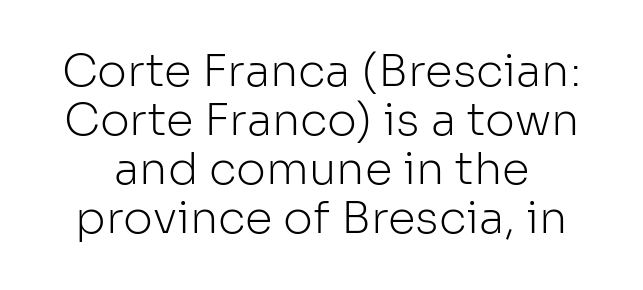
The image shows 45 px light sans-serif type, upright; set tight line spacing (1.09x), normal letter spacing, not underlined; low stroke contrast and a medium x-height.
